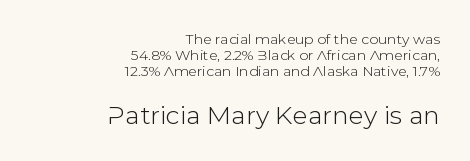
Q: Is the text italic (slanted)? A: No, it is upright.
Q: Is the text underlined? A: No.
Q: How is the paragraph aligned? A: Right-aligned.
Q: Is the spacing between letters normal or unusually wide? A: Normal.
Q: Which block of text is set in a larger size, the first (top) or the second (bottom)? A: The second (bottom) one.
